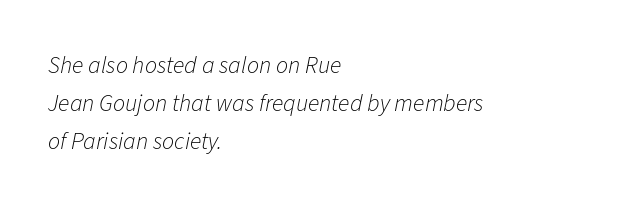
A typesetter would mark this as italic. This reads as an unemphasized weight, regular at the heaviest. Caption: standard tracking, unaltered. Any mark beneath the type? The region is blank. The paragraph shown leans on its left margin.
